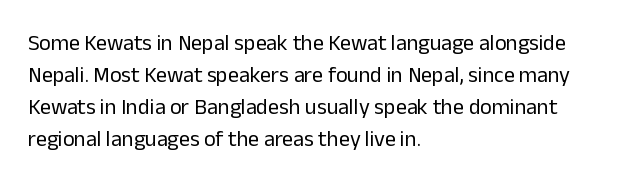
Q: Is the text bold? A: No.
Q: Is the text italic (slanted)? A: No, it is upright.
Q: Is the text underlined? A: No.
Q: How is the paragraph aligned? A: Left-aligned.
Q: Is the spacing between letters normal or unusually wide? A: Normal.
Q: Is the spacing between lines tight, normal or loose? A: Normal.
